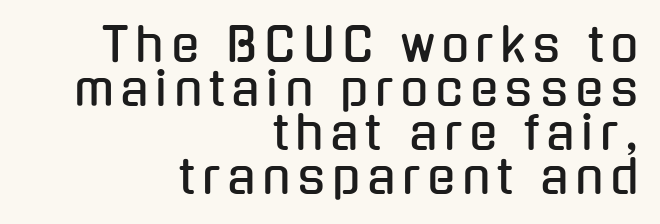
Q: Is the text italic (slanted)? A: No, it is upright.
Q: Is the typeface a serif or a sans-serif typeface? A: Sans-serif.
Q: Is the text underlined? A: No.
Q: How is the paragraph aligned? A: Right-aligned.
Q: Is the spacing between lines tight, normal or loose? A: Tight.
Q: Width (condensed, normal, or wide)? A: Condensed.
Q: Stroke contrast? A: Low.
Q: x-height? A: Medium.
Q: Monospaced? A: No.
